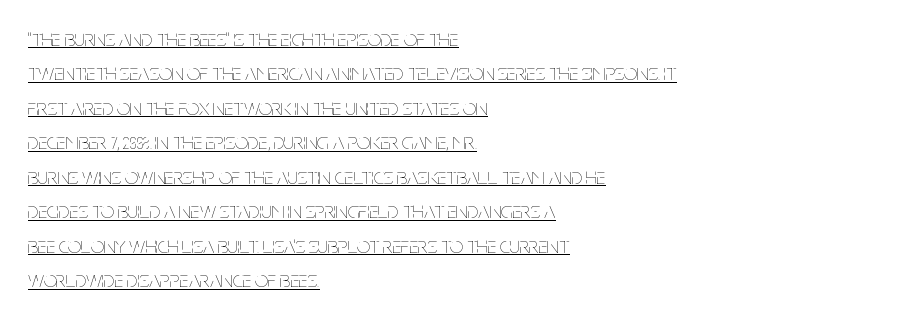
The image shows 23 px text type, upright; set left-aligned, normal line spacing (1.5x), normal letter spacing, underlined.
